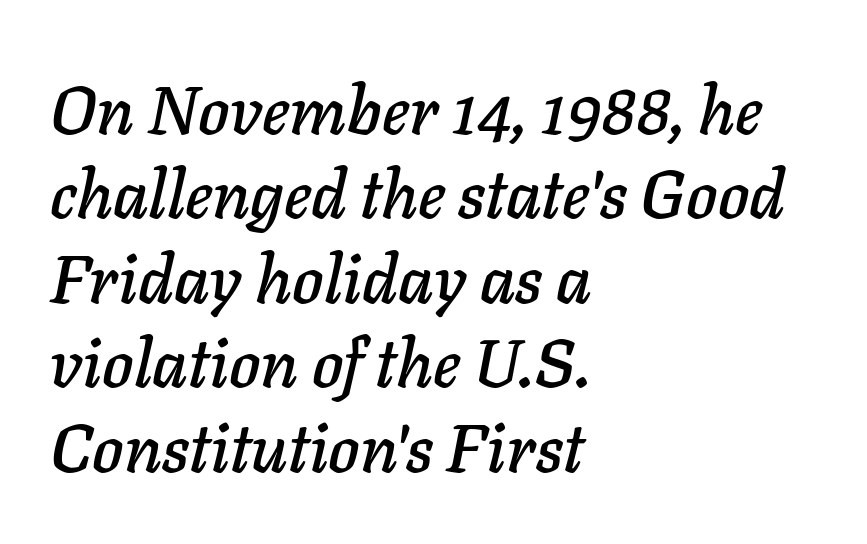
Q: Is the text italic (slanted)? A: Yes, it leans right by about 11 degrees.
Q: Is the text underlined? A: No.
Q: How is the paragraph aligned? A: Left-aligned.
Q: Is the spacing between letters normal or unusually wide? A: Normal.
Q: Is the spacing between lines tight, normal or loose? A: Normal.
Q: Width (condensed, normal, or wide)? A: Normal.
Q: Stroke contrast? A: Low.
Q: x-height? A: Medium.
Q: Monospaced? A: No.
